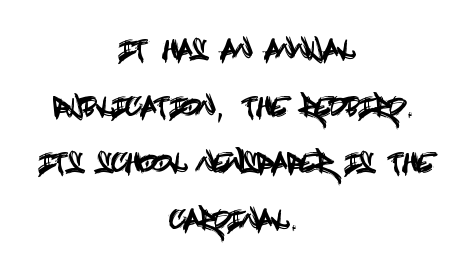
The image shows 26 px text type; set centered, loose line spacing (2.18x), normal letter spacing, not underlined.
